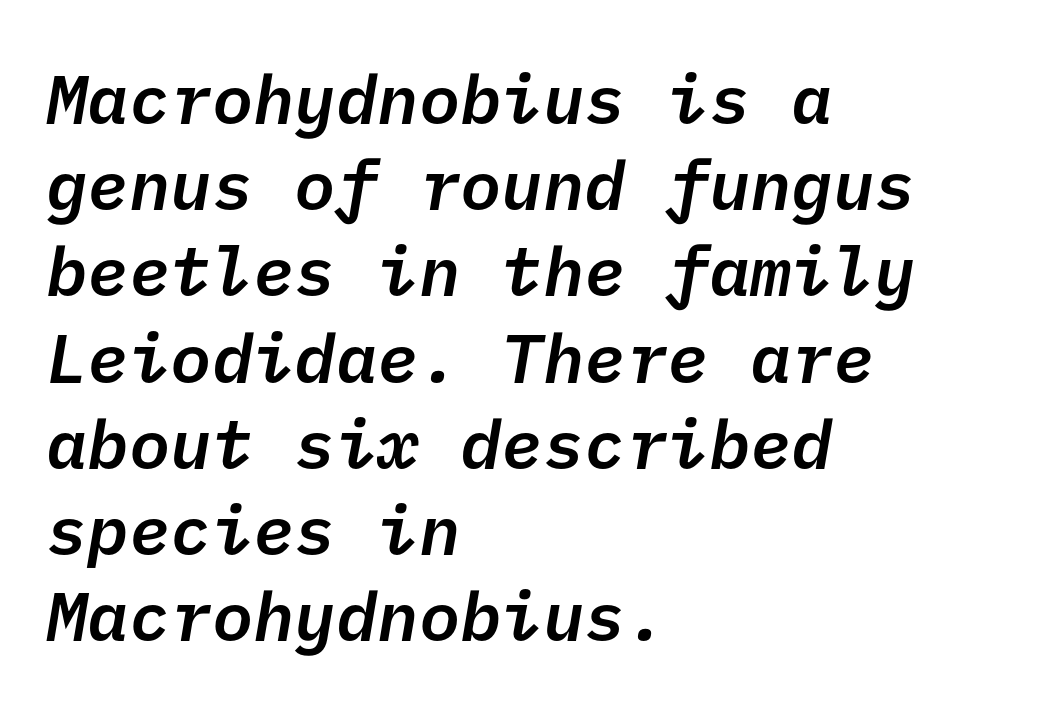
Q: Is the text bold? A: Semi-bold.
Q: Is the typeface a serif or a sans-serif typeface? A: Sans-serif.
Q: Is the text underlined? A: No.
Q: How is the paragraph aligned? A: Left-aligned.
Q: Is the spacing between letters normal or unusually wide? A: Normal.
Q: Is the spacing between lines tight, normal or loose? A: Normal.
Q: Width (condensed, normal, or wide)? A: Normal.
Q: Stroke contrast? A: Low.
Q: x-height? A: Medium.
